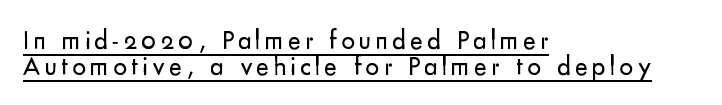
Q: Is the text bold? A: No.
Q: Is the text italic (slanted)? A: No, it is upright.
Q: Is the text underlined? A: Yes.
Q: How is the paragraph aligned? A: Left-aligned.
Q: Is the spacing between lines tight, normal or loose? A: Tight.
